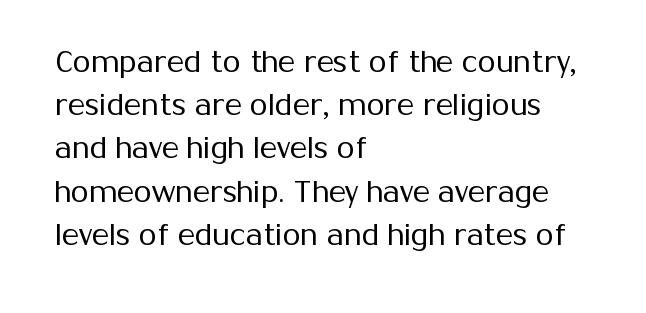
Q: Is the text bold? A: No.
Q: Is the text italic (slanted)? A: No, it is upright.
Q: Is the typeface a serif or a sans-serif typeface? A: Sans-serif.
Q: Is the text underlined? A: No.
Q: How is the paragraph aligned? A: Left-aligned.
Q: Is the spacing between letters normal or unusually wide? A: Normal.
Q: Is the spacing between lines tight, normal or loose? A: Normal.
Q: Width (condensed, normal, or wide)? A: Normal.
Q: Stroke contrast? A: Medium.
Q: x-height? A: Medium.
Q: Monospaced? A: No.
